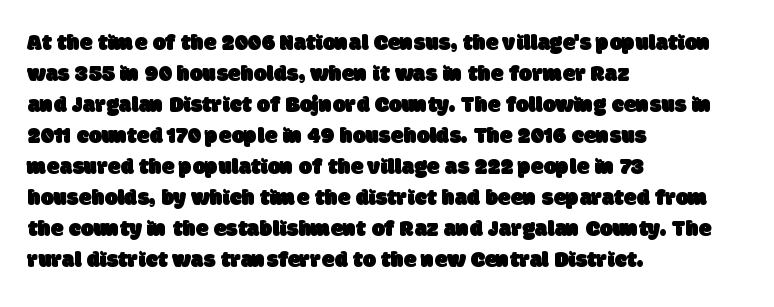
Q: Is the text underlined? A: No.
Q: How is the paragraph aligned? A: Left-aligned.
Q: Is the spacing between letters normal or unusually wide? A: Normal.
Q: Is the spacing between lines tight, normal or loose? A: Normal.
